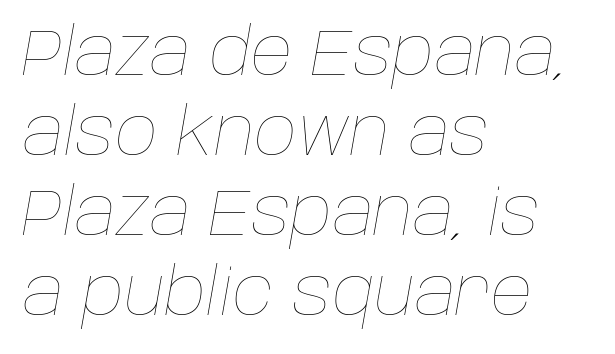
The passage shown leans; its letterforms are oblique. This reads as an unemphasized weight, regular at the heaviest. Standard letterfit; no display-style spreading of the glyphs. Left-aligned paragraph, ragged on the right. Here the designer chose a conventional face with non-uniform glyph widths.
